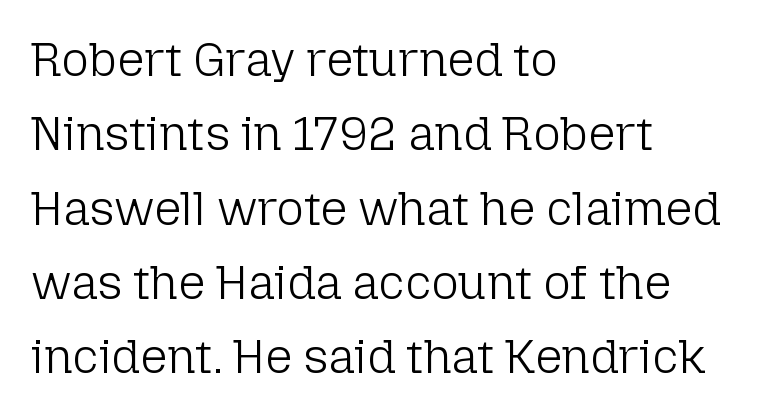
Q: Is the text bold? A: No.
Q: Is the text italic (slanted)? A: No, it is upright.
Q: Is the typeface a serif or a sans-serif typeface? A: Sans-serif.
Q: Is the text underlined? A: No.
Q: How is the paragraph aligned? A: Left-aligned.
Q: Is the spacing between letters normal or unusually wide? A: Normal.
Q: Is the spacing between lines tight, normal or loose? A: Normal.
Q: Width (condensed, normal, or wide)? A: Normal.
Q: Stroke contrast? A: Low.
Q: x-height? A: Medium.
Q: Monospaced? A: No.
